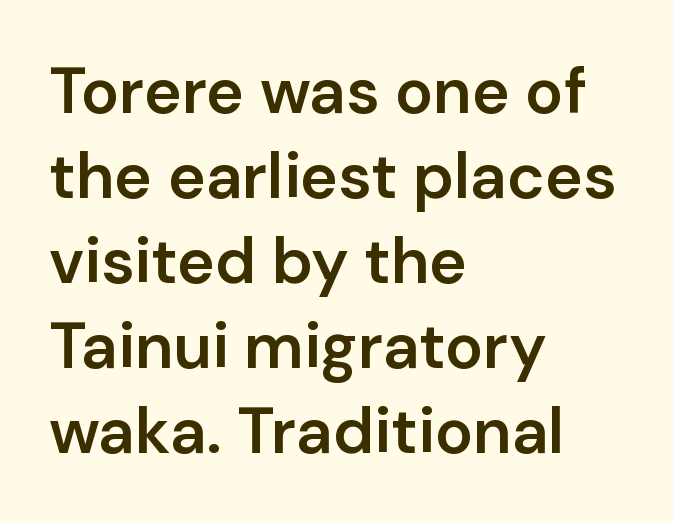
{"serif": "no", "italic": "no", "bold": "semi", "weight": "semibold", "width": "normal", "stroke_contrast": "low", "x_height": "medium", "monospaced": "no", "underline": "no", "align": "left", "line_spacing": "normal", "line_spacing_ratio": 1.33, "letter_spacing": "normal", "letter_spacing_em": 0.0, "glyph_px": 64}
